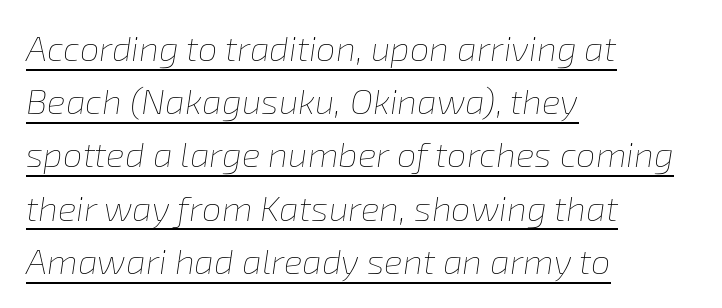
The image shows 35 px thin type, italic (leaning right); set left-aligned, normal line spacing (1.52x), normal letter spacing, underlined; low stroke contrast and a medium x-height.
